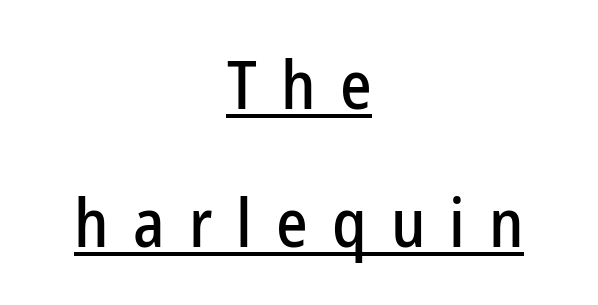
{"serif": "no", "italic": "no", "width": "condensed", "stroke_contrast": "low", "x_height": "medium", "monospaced": "no", "underline": "yes", "align": "center", "line_spacing": "loose", "line_spacing_ratio": 2.06, "letter_spacing": "wide", "letter_spacing_em": 0.36, "glyph_px": 67}
